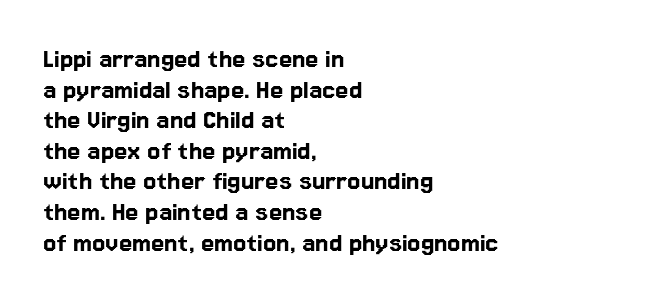
The image shows 30 px sans-serif type, upright; set left-aligned, tight line spacing (1.02x), normal letter spacing, not underlined; low stroke contrast and a medium x-height.
